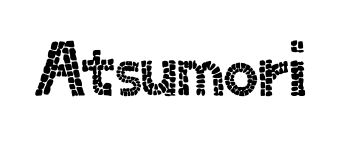
Varying glyph widths throughout — classic text-font behaviour. No extra tracking has been applied to these lines. No italicization has been applied; the sample stays upright. Nothing sits at the stroke ends, so this counts as sans-serif. The area under the type is left untouched.
